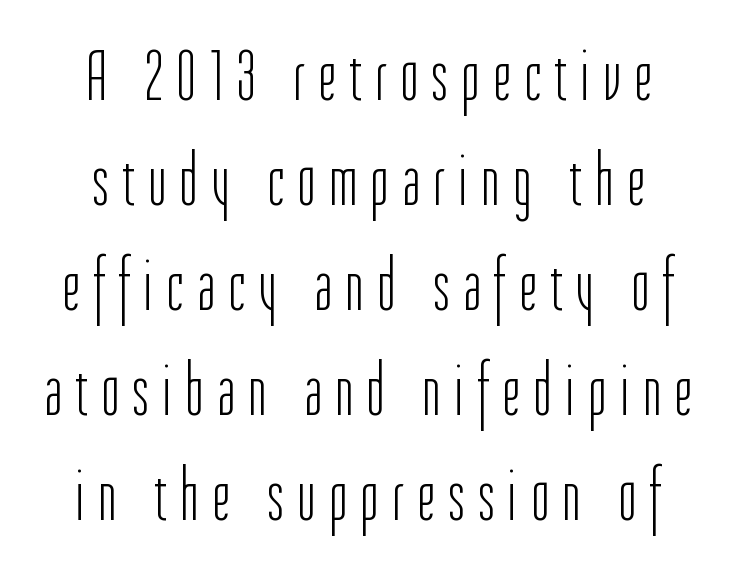
Proportional: the letters do not fall into vertical columns. No letter is thick-stroked: the sample isn't bold. A typesetter would mark this as roman, not italic. Check where the strokes stop: nothing finishes them off — pure sans. Descender tails drop into unmarked territory. Spacing between characters has been opened up far beyond the box default.
